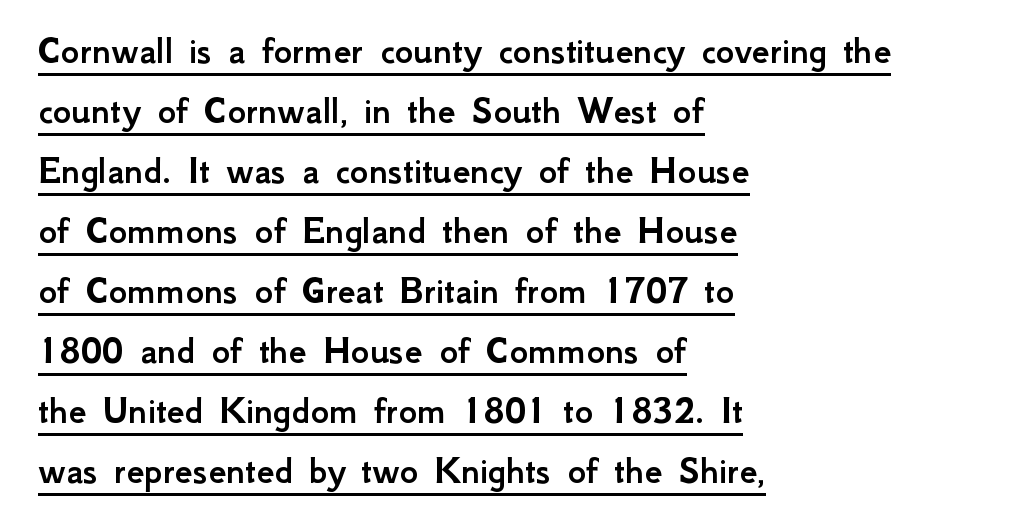
{"serif": "no", "italic": "no", "width": "normal", "stroke_contrast": "low", "x_height": "small", "monospaced": "no", "underline": "yes", "align": "left", "line_spacing": "normal", "line_spacing_ratio": 1.5, "letter_spacing": "normal", "letter_spacing_em": 0.0, "glyph_px": 40}
